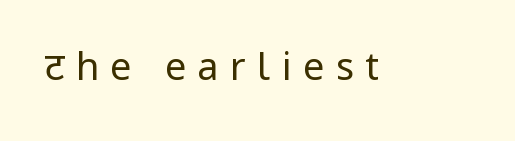
{"serif": "no", "italic": "no", "bold": "no", "weight": "regular", "width": "condensed", "stroke_contrast": "low", "underline": "no", "letter_spacing": "wide", "letter_spacing_em": 0.3, "glyph_px": 38}
